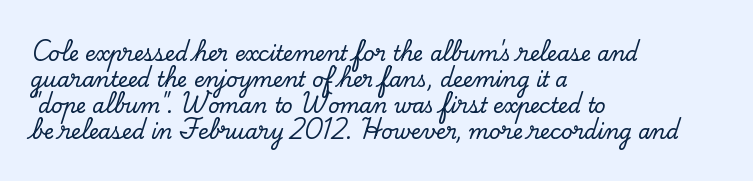
Q: Is the text italic (slanted)? A: Yes.
Q: Is the text underlined? A: No.
Q: How is the paragraph aligned? A: Left-aligned.
Q: Is the spacing between letters normal or unusually wide? A: Normal.
Q: Is the spacing between lines tight, normal or loose? A: Normal.
